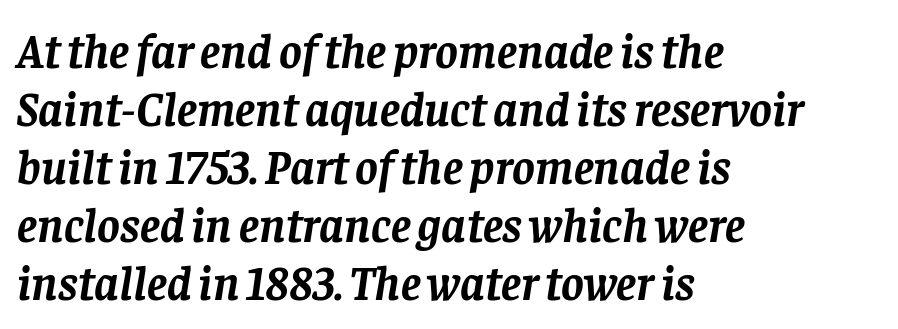
The image shows 48 px semibold serif type, italic (leaning right); set left-aligned, line spacing 1.21x, normal letter spacing, not underlined; low stroke contrast and a large x-height.
